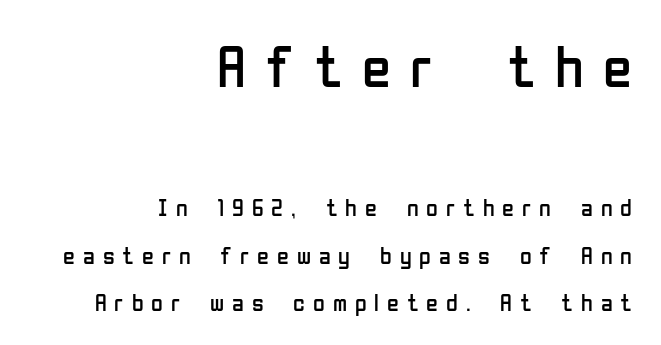
The image shows 59 px regular-weight, condensed sans-serif type, upright; set right-aligned, loose line spacing (1.97x), unusually wide letter spacing (+0.33 em), not underlined; the first (top) block is 2.46x larger; low stroke contrast and a medium x-height.
